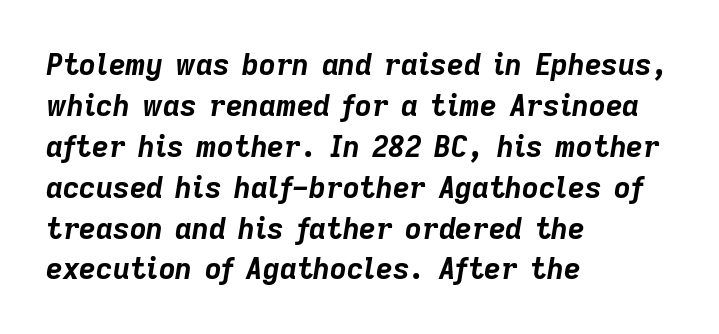
If you measured baseline to baseline, you'd find a middling distance. Looks like regular typesetting: each glyph gets only the width it needs. Typesetter's note: full bold, strokes at maximum text heaviness. Type without underlining. Slant detected: the letters are inclined. The letterforms sit shoulder to shoulder at normal distance.
